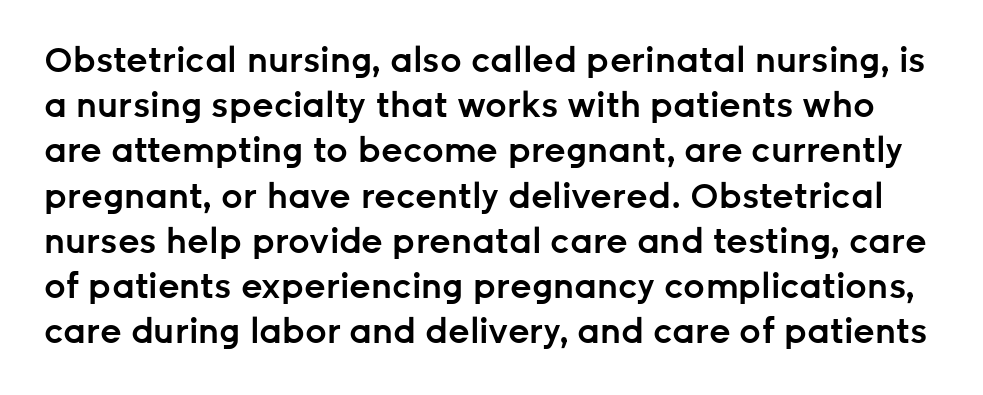
This rendering employs a face without finishing strokes, i.e., a sans-serif. A typesetter would call this proportional, since set widths differ per character. Line spacing here is normal. The gap between lines stays unmarked.
